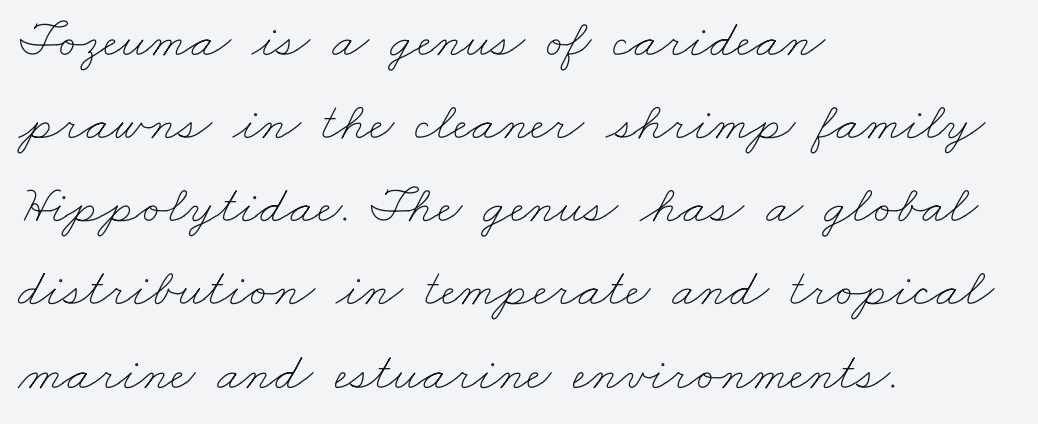
Is the type heavy? It reads as light-to-regular instead. Is this a fixed-width face? No — the glyphs have proportional, varying widths. Check under the words: just untouched page. One-word summary of the alignment: left. Each word holds together tightly as a unit, with standard inter-letter gaps. The passage shown stacks its lines at a standard gap.
